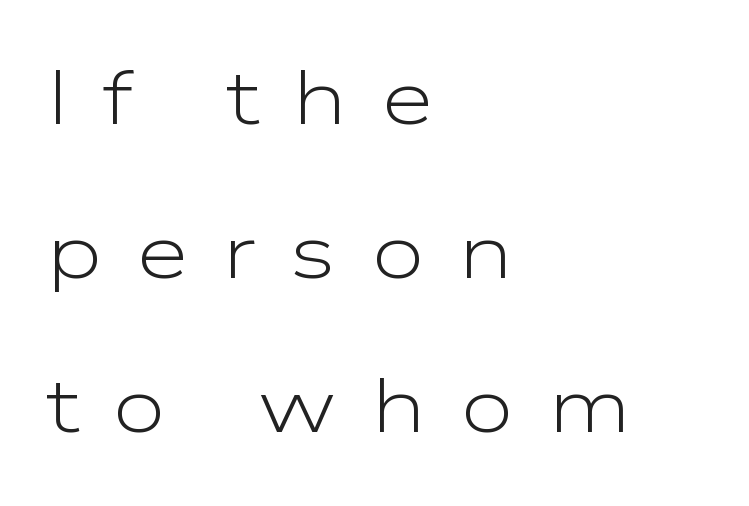
Glance below the letters and you will spot only blank space. Stem width sits at or under what a default text font uses. Does the lettering tilt? It doesn't — this is upright. Short and long lines alike share a common starting point at left.
